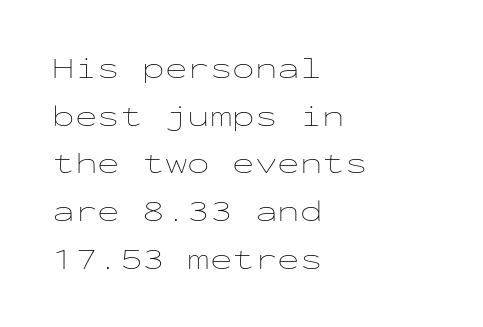
The image shows 30 px thin, wide type, upright, monospaced; set left-aligned, normal line spacing (1.59x), normal letter spacing, not underlined; low stroke contrast and a medium x-height.
